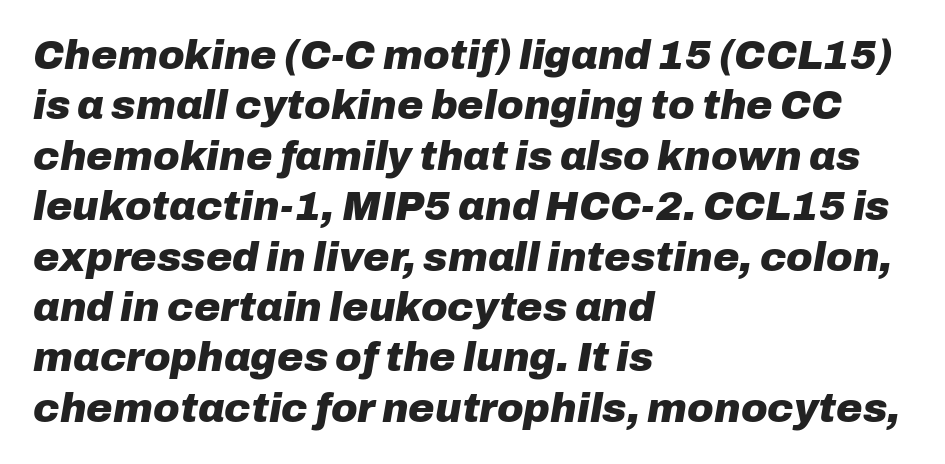
{"italic": "yes", "lean": "right", "slant_degrees": 10, "bold": "yes", "weight": "heavy", "width": "normal", "stroke_contrast": "low", "x_height": "medium", "monospaced": "no", "underline": "no", "align": "left", "line_spacing": "normal", "line_spacing_ratio": 1.26, "letter_spacing": "normal", "letter_spacing_em": 0.0, "glyph_px": 40}
